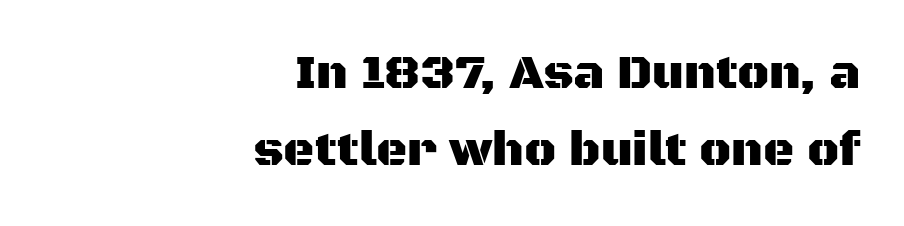
Q: Is the text italic (slanted)? A: No, it is upright.
Q: Is the typeface a serif or a sans-serif typeface? A: Sans-serif.
Q: Is the text underlined? A: No.
Q: How is the paragraph aligned? A: Right-aligned.
Q: Is the spacing between letters normal or unusually wide? A: Normal.
Q: Is the spacing between lines tight, normal or loose? A: Normal.
Q: Width (condensed, normal, or wide)? A: Normal.
Q: Stroke contrast? A: Medium.
Q: x-height? A: Large.
Q: Monospaced? A: No.
